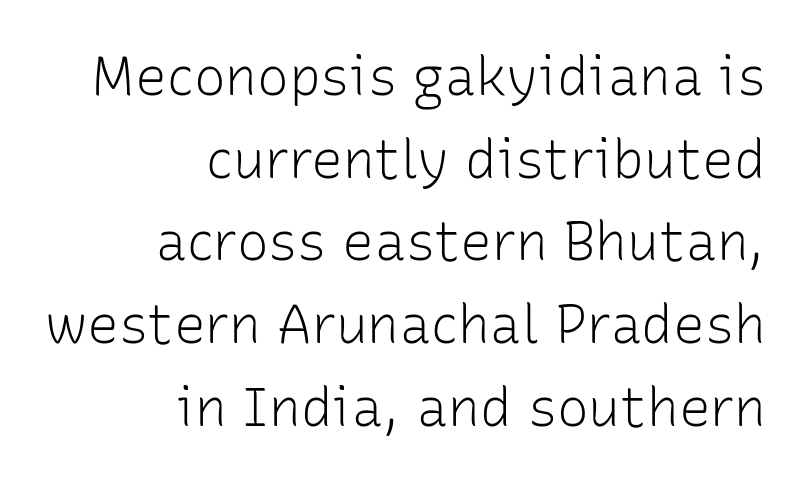
The image shows 53 px light sans-serif type, upright; set right-aligned, normal line spacing (1.56x), normal letter spacing, not underlined; low stroke contrast and a medium x-height.
